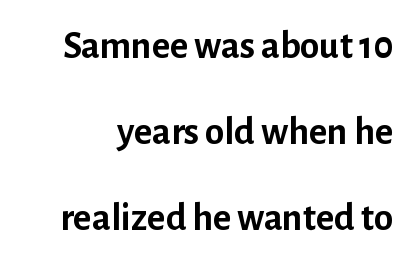
The image shows 39 px semibold sans-serif type, upright; set loose line spacing (2.21x), normal letter spacing, not underlined; low stroke contrast and a medium x-height.
